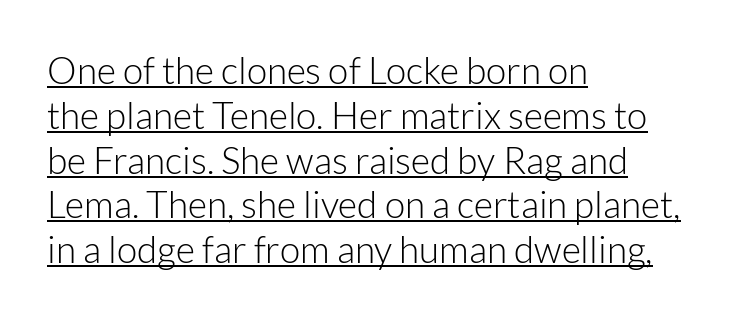
{"serif": "no", "italic": "no", "bold": "no", "weight": "light", "width": "normal", "stroke_contrast": "low", "x_height": "medium", "monospaced": "no", "underline": "yes", "align": "left", "line_spacing_ratio": 1.21, "letter_spacing": "normal", "letter_spacing_em": 0.0, "glyph_px": 37}
